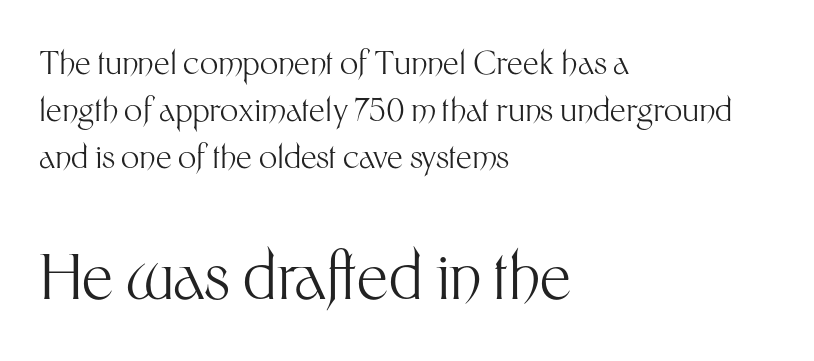
The image shows 63 px light sans-serif type, upright; set left-aligned, normal line spacing (1.47x), normal letter spacing, not underlined; the second (bottom) block is 1.97x larger; medium stroke contrast and a medium x-height.
